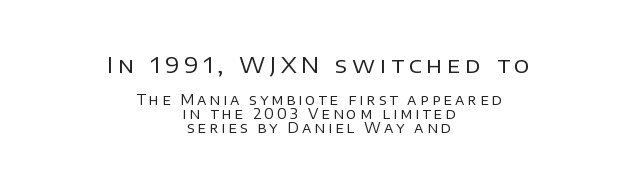
{"italic": "no", "bold": "no", "underline": "no", "align": "center", "line_spacing": "tight", "line_spacing_ratio": 1.01, "letter_spacing": "wide", "letter_spacing_em": 0.22, "larger_block": "first", "size_ratio": 1.57, "glyph_px": 22}
